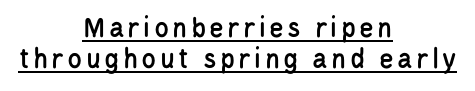
{"serif": "no", "italic": "no", "width": "condensed", "stroke_contrast": "low", "x_height": "large", "monospaced": "no", "underline": "yes", "align": "center", "line_spacing": "tight", "line_spacing_ratio": 1.04, "glyph_px": 30}
